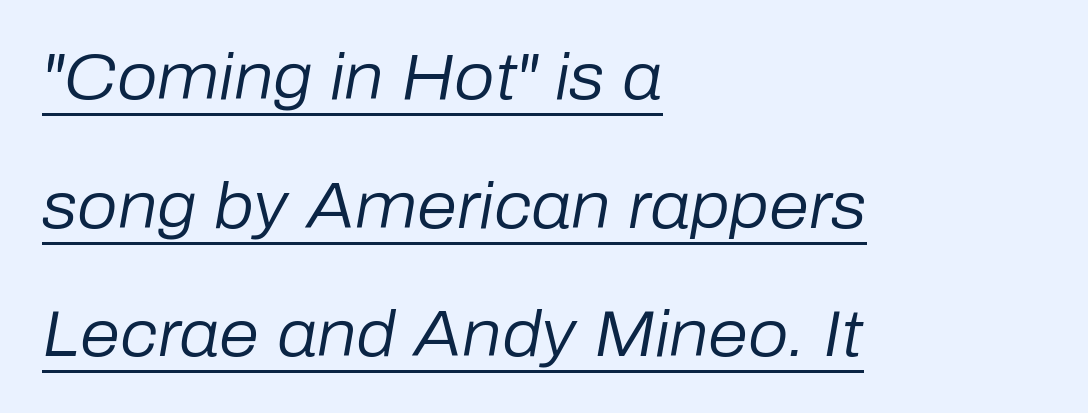
{"italic": "yes", "lean": "right", "slant_degrees": 10, "bold": "no", "weight": "regular", "width": "normal", "stroke_contrast": "low", "x_height": "medium", "monospaced": "no", "underline": "yes", "align": "left", "line_spacing": "loose", "line_spacing_ratio": 2.01, "letter_spacing": "normal", "letter_spacing_em": 0.0, "glyph_px": 64}
